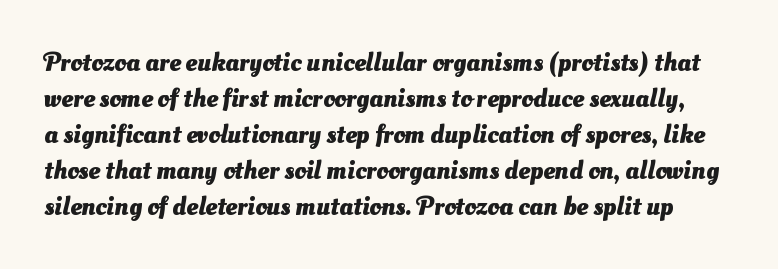
Students, observe: this is what conventionally led text looks like. Just letters on the line, the space beneath them empty. Look at the tracking — it's just the regular setting, nothing added. Heavy, bold letterforms.
